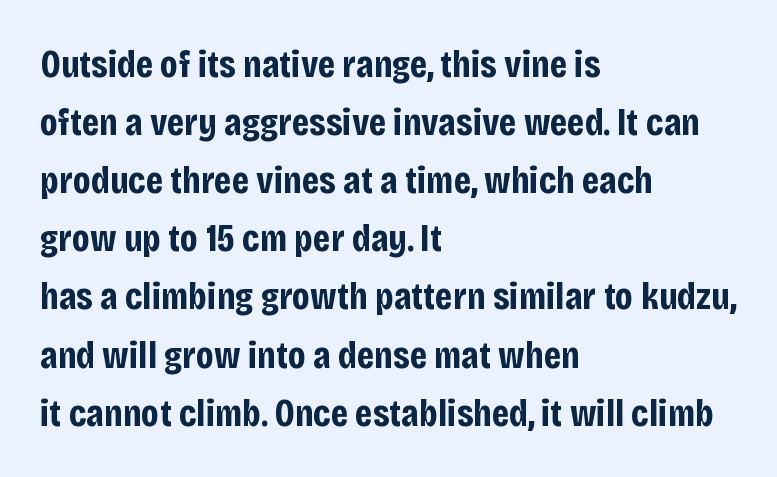
{"serif": "no", "italic": "no", "bold": "yes", "weight": "bold", "width": "condensed", "stroke_contrast": "low", "x_height": "large", "monospaced": "no", "underline": "no", "align": "left", "line_spacing": "normal", "line_spacing_ratio": 1.49, "letter_spacing": "normal", "letter_spacing_em": 0.0, "glyph_px": 39}
